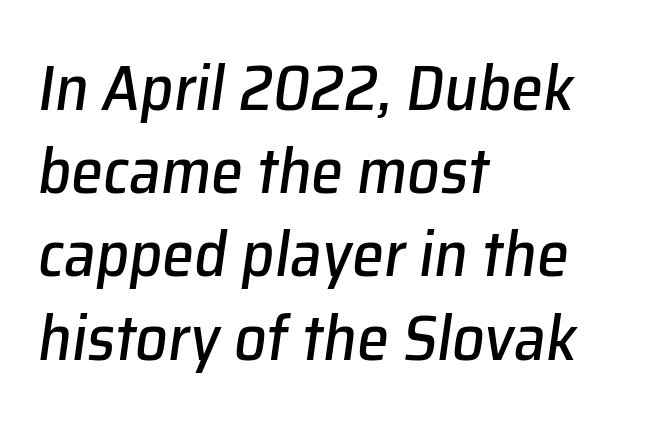
Only glyphs here, with clear space below each row. A student would call this left alignment; a typographer would say flush left, rag right. Would a proofreader flag this as italicized? Yes. Does extra space separate the letters? No, they use regular spacing. Rows of type keep a routine distance in the vertical direction.
